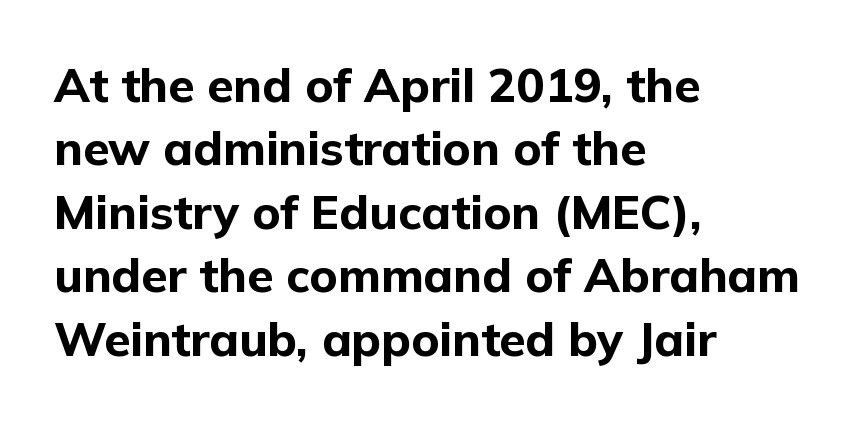
{"serif": "no", "italic": "no", "bold": "yes", "weight": "bold", "width": "normal", "stroke_contrast": "low", "x_height": "medium", "monospaced": "no", "underline": "no", "align": "left", "line_spacing": "normal", "line_spacing_ratio": 1.35, "letter_spacing": "normal", "letter_spacing_em": 0.0, "glyph_px": 47}
